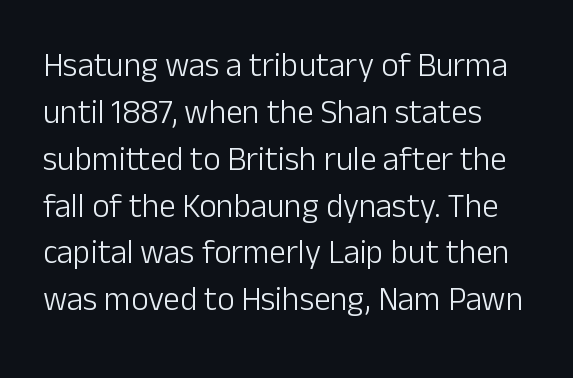
The image shows 33 px light sans-serif type, upright; set normal line spacing (1.42x), normal letter spacing, not underlined; low stroke contrast and a medium x-height.
